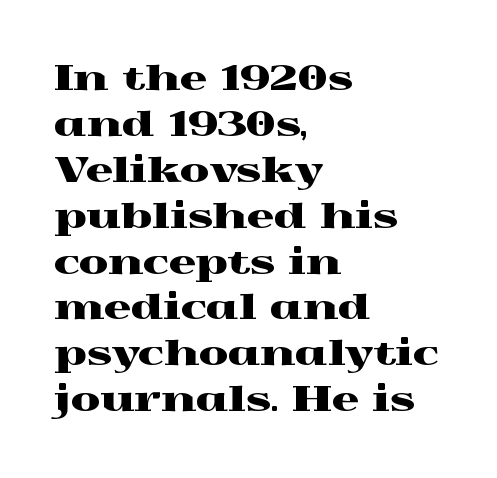
{"serif": "yes", "italic": "no", "width": "wide", "x_height": "medium", "monospaced": "no", "underline": "no", "align": "left", "line_spacing": "normal", "line_spacing_ratio": 1.35, "letter_spacing": "normal", "letter_spacing_em": 0.0, "glyph_px": 34}
